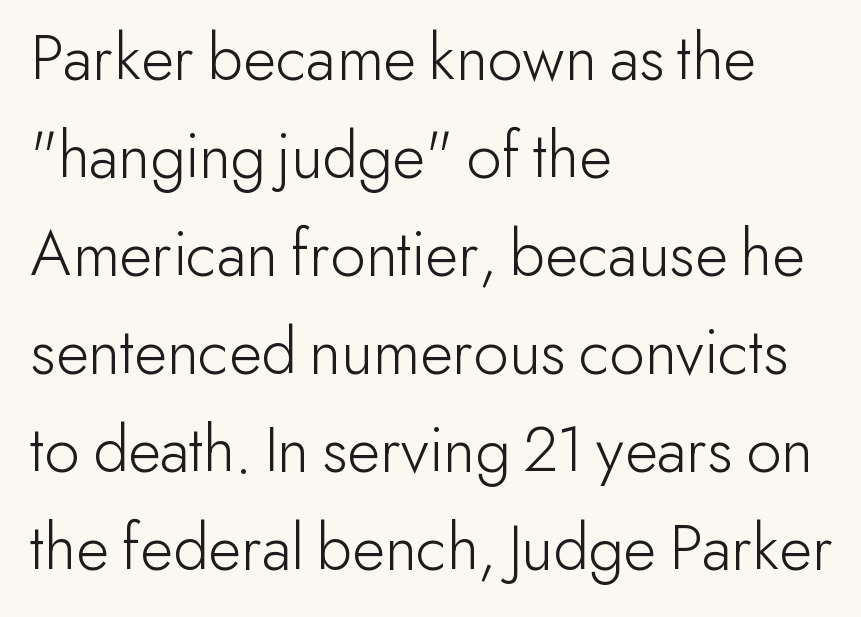
Font category for this specimen: sans-serif. A classic flush-left, rag-right setting is used for this passage. Horizontal bands of white between lines are of average thickness. The strokes carry an ordinary text weight at most. Between one letter and the next there's only the usual sliver of space.
